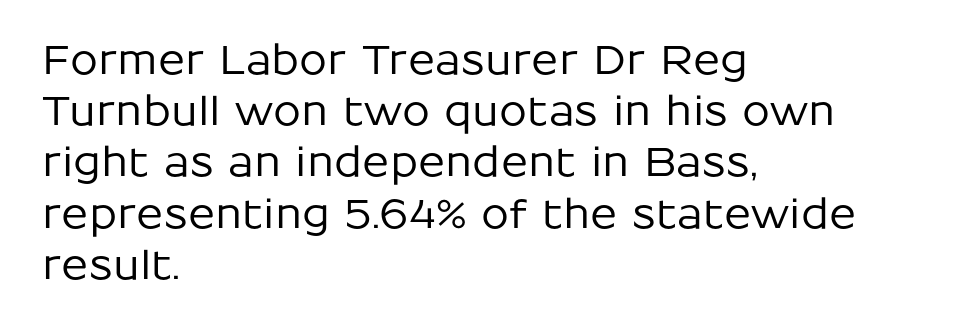
Whoever set this chose a conventional vertical rhythm. To sum up the face: it is a sans, with no serifs. The passage is arranged the way most books set body copy — flush left. Italic: no, the glyphs are upright roman. The rendering uses natural spacing where letterforms have individual widths. Compared with typical body copy, the letter spacing here is the same.
